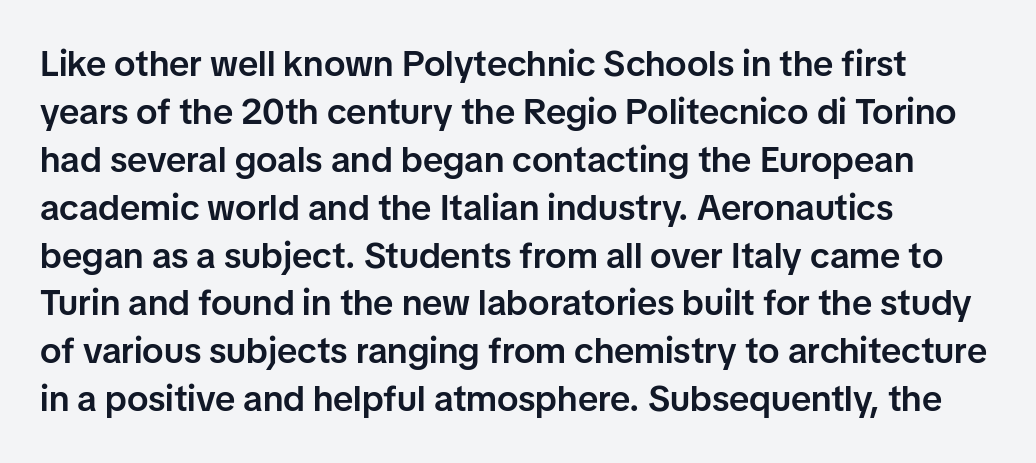
{"serif": "no", "italic": "no", "bold": "semi", "weight": "semibold", "width": "normal", "stroke_contrast": "low", "x_height": "medium", "monospaced": "no", "underline": "no", "align": "left", "line_spacing": "normal", "line_spacing_ratio": 1.33, "letter_spacing": "normal", "letter_spacing_em": 0.0, "glyph_px": 36}
